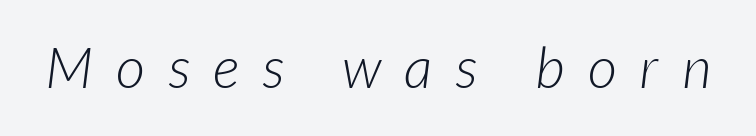
This sample uses a sans-serif face. Letter spacing: wide. Each row of text sits above clean, open space. Weight class: somewhere from thin through regular. Think of a printed novel: that variable character pitch is what you see here.
